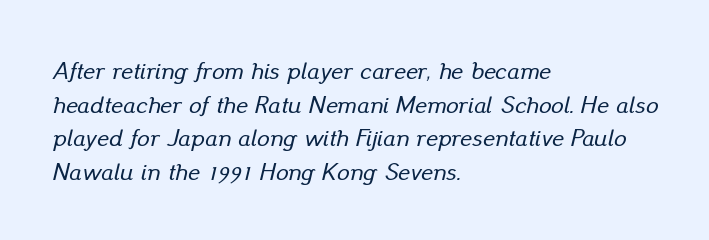
{"italic": "yes", "lean": "right", "slant_degrees": 13, "underline": "no", "align": "left", "line_spacing": "normal", "line_spacing_ratio": 1.35, "letter_spacing": "normal", "letter_spacing_em": 0.0, "glyph_px": 25}
